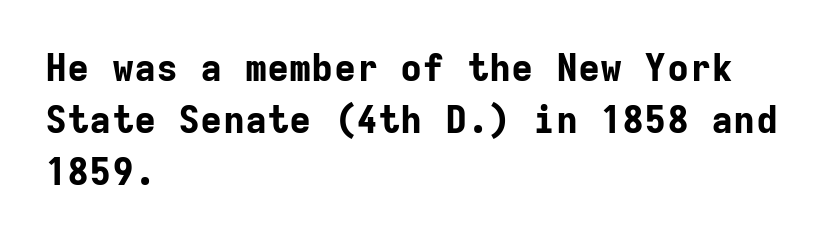
The image shows 37 px bold sans-serif type, upright, monospaced; set left-aligned, normal line spacing (1.4x), normal letter spacing, not underlined; low stroke contrast and a medium x-height.
